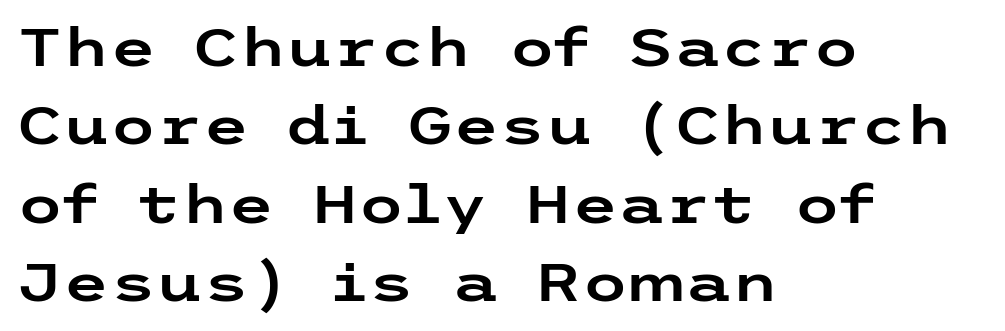
{"serif": "no", "italic": "no", "width": "wide", "stroke_contrast": "low", "x_height": "medium", "underline": "no", "align": "left", "line_spacing": "normal", "line_spacing_ratio": 1.48, "letter_spacing": "normal", "letter_spacing_em": 0.0, "glyph_px": 53}
